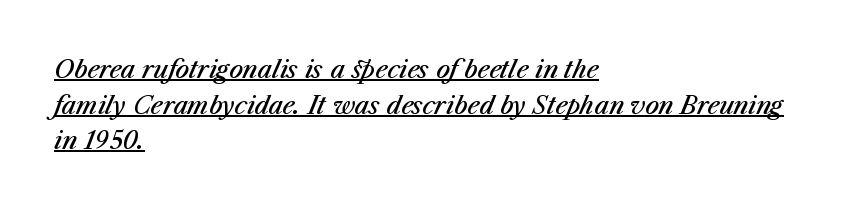
Q: Is the text bold? A: Semi-bold.
Q: Is the text italic (slanted)? A: Yes, it leans right by about 23 degrees.
Q: Is the text underlined? A: Yes.
Q: How is the paragraph aligned? A: Left-aligned.
Q: Is the spacing between letters normal or unusually wide? A: Normal.
Q: Is the spacing between lines tight, normal or loose? A: Normal.
